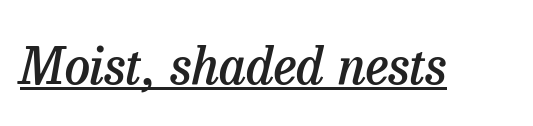
Q: Is the text bold? A: Semi-bold.
Q: Is the text italic (slanted)? A: Yes, it leans right by about 13 degrees.
Q: Is the typeface a serif or a sans-serif typeface? A: Serif.
Q: Is the text underlined? A: Yes.
Q: Is the spacing between letters normal or unusually wide? A: Normal.
Q: Width (condensed, normal, or wide)? A: Normal.
Q: Stroke contrast? A: Low.
Q: x-height? A: Medium.
Q: Monospaced? A: No.
